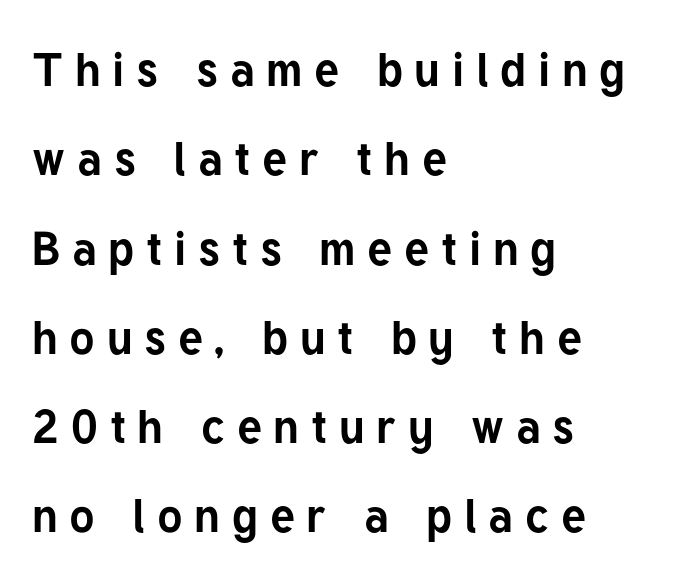
Strokes here are thick enough to call this a true bold. The rag falls on the right side of this text block. The vertical gap from one line to the next is large. Do the characters align in a grid? No, the font is proportional.
